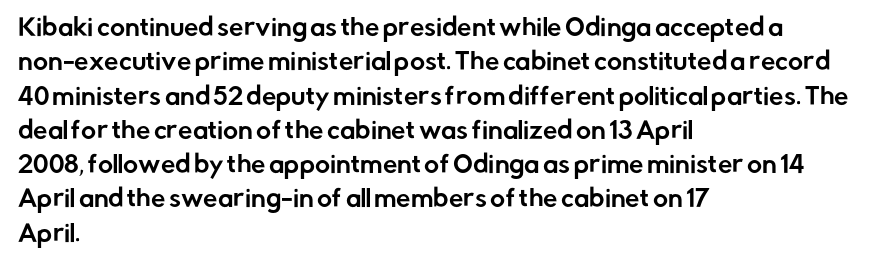
The image shows 23 px text type, upright; set left-aligned, normal line spacing (1.49x), normal letter spacing, not underlined.
